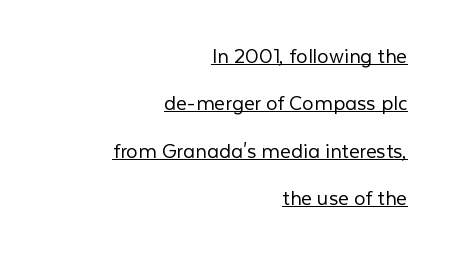
{"italic": "no", "bold": "no", "underline": "yes", "align": "right", "line_spacing": "loose", "line_spacing_ratio": 2.06, "letter_spacing": "normal", "letter_spacing_em": 0.0, "glyph_px": 23}
